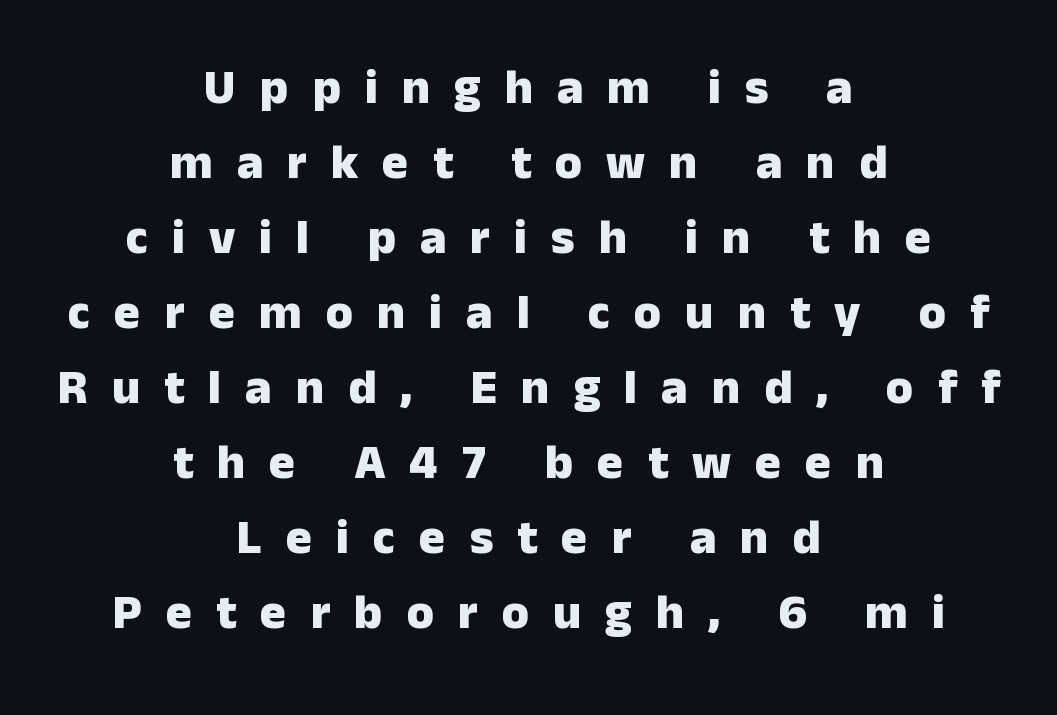
Inter-character spacing is expanded well beyond the font's built-in metrics. The specimen omits any rule beneath the text block's lines. Teacher's note: observe the equal gaps on both sides — that is centered alignment. The glyphs have the mass of a bold cut.
